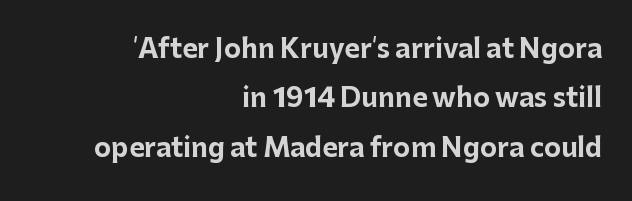
You'd pick this weight for a headline — it's a proper bold. You can tell it's not italic because the verticals are truly vertical. Regarding leading, the lines here are spaced well apart. Does extra space separate the letters? No, they use regular spacing. The paragraph shown leans on its right margin.
